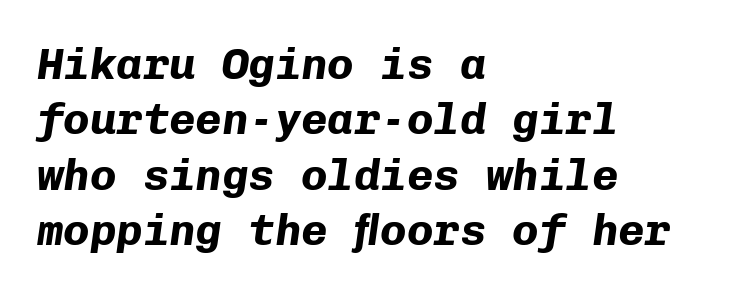
{"italic": "yes", "lean": "right", "slant_degrees": 8, "bold": "yes", "weight": "bold", "width": "normal", "stroke_contrast": "low", "x_height": "medium", "monospaced": "yes", "underline": "no", "align": "left", "line_spacing": "normal", "line_spacing_ratio": 1.26, "letter_spacing": "normal", "letter_spacing_em": 0.0, "glyph_px": 44}
